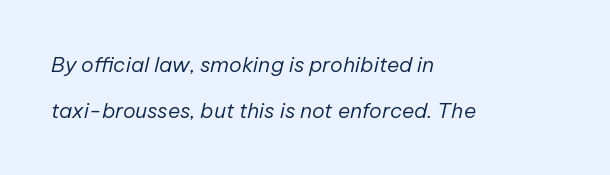
Q: Is the text bold? A: No.
Q: Is the text italic (slanted)? A: Yes, it leans right by about 12 degrees.
Q: Is the text underlined? A: No.
Q: How is the paragraph aligned? A: Left-aligned.
Q: Is the spacing between letters normal or unusually wide? A: Normal.
Q: Is the spacing between lines tight, normal or loose? A: Loose.
